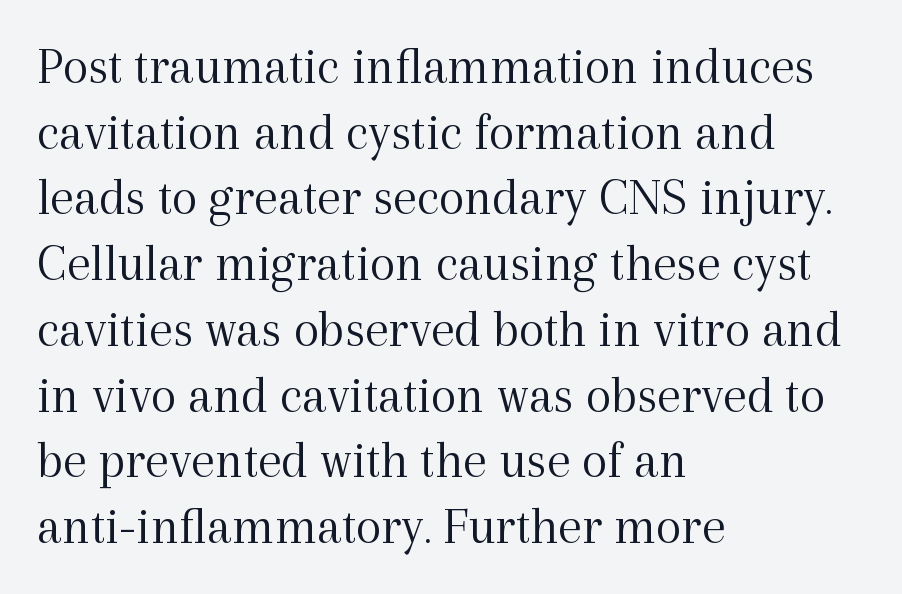
Think of a printed novel: that variable character pitch is what you see here. Old-style or modern, the face here clearly has serifs. In terms of letterspacing, this is plain default setting. Does the copy run flush right? No — it runs flush left. No extra ink here — the face is not bold. Characters remain perfectly vertical along every line.
